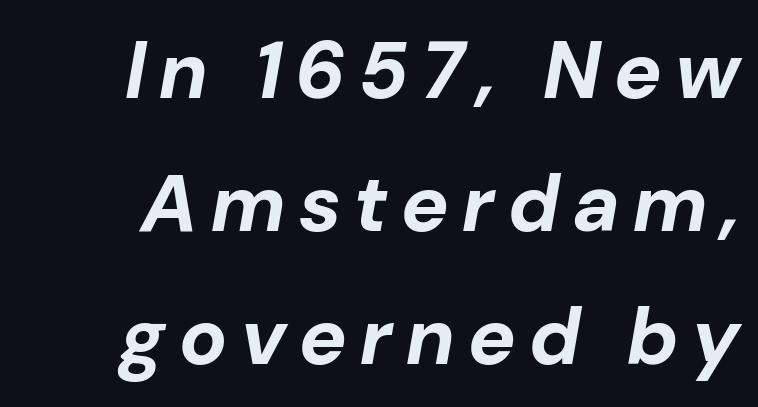
Observe the lean: these are italic letterforms. The rendering uses natural spacing where letterforms have individual widths. Leading matches the norm, producing a regular column. Set as a true bold cut, around the 700 mark. Nobody drew a line under any word here.
